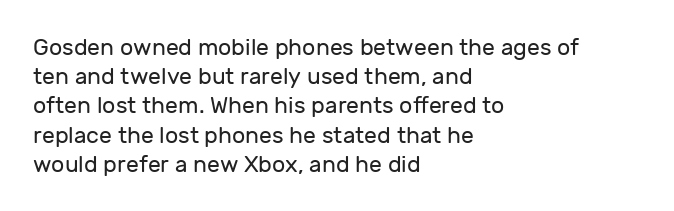
{"italic": "no", "bold": "no", "underline": "no", "align": "left", "line_spacing": "normal", "line_spacing_ratio": 1.27, "letter_spacing": "normal", "letter_spacing_em": 0.0, "glyph_px": 23}
